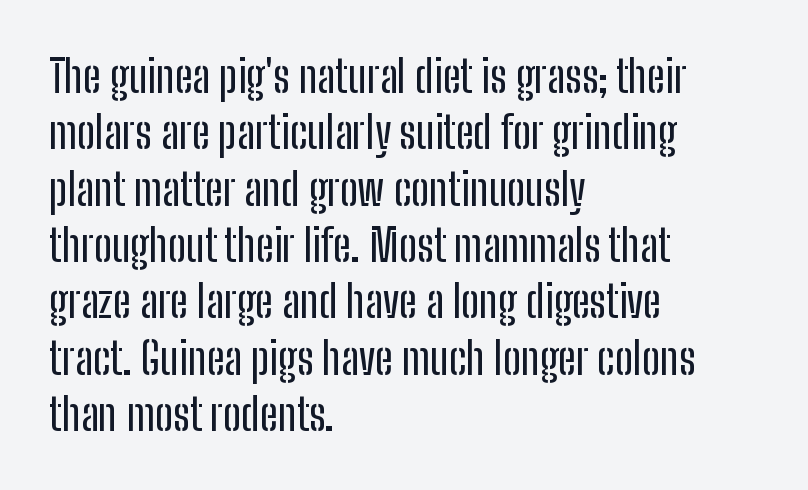
Are there feet on the stems? There aren't — it's a sans. The horizontal fit of the characters is conventional and even. Only glyphs here, with clear space below each row. The lettering stays uniformly vertical, giving the passage a roman look.
